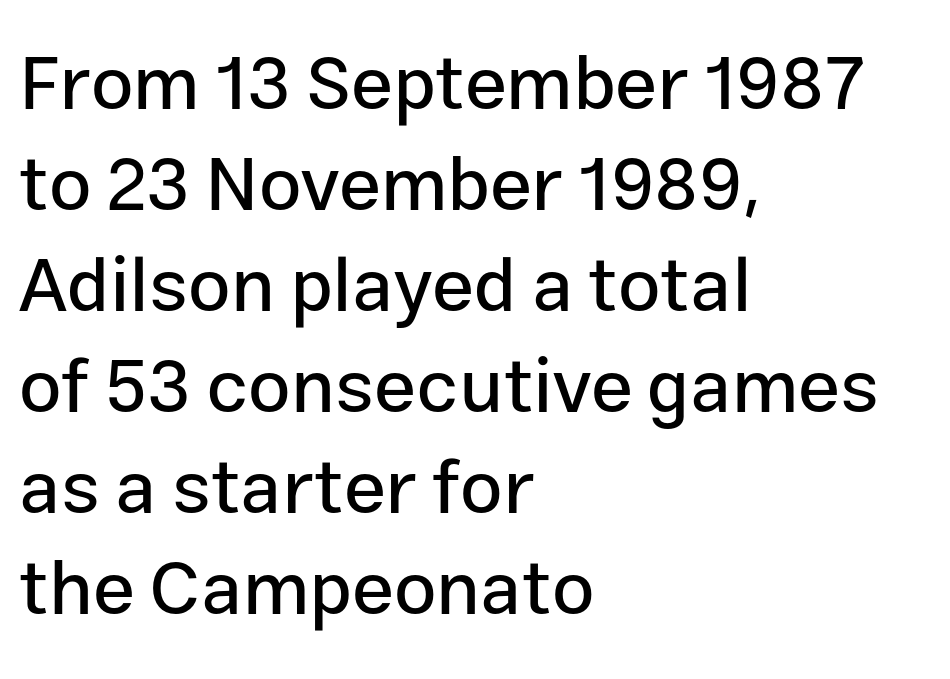
The image shows 76 px sans-serif type, upright; set left-aligned, normal line spacing (1.33x), normal letter spacing, not underlined; low stroke contrast and a medium x-height.
